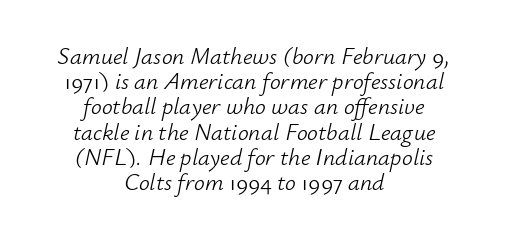
The image shows 24 px text type, italic (leaning right); set centered, tight line spacing (1.05x), normal letter spacing, not underlined.
